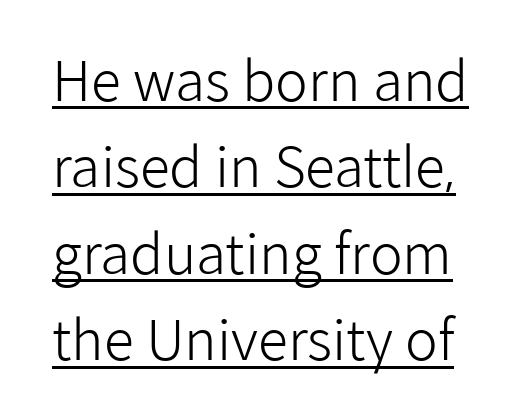
The image shows 55 px light sans-serif type, upright; set normal line spacing (1.57x), normal letter spacing, underlined; low stroke contrast and a medium x-height.
